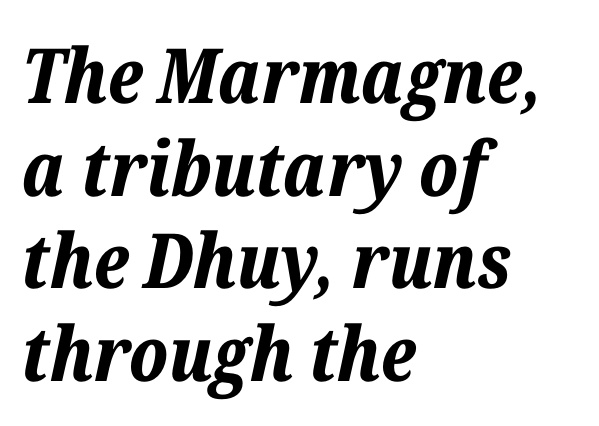
{"italic": "yes", "lean": "right", "slant_degrees": 12, "bold": "yes", "weight": "bold", "width": "normal", "stroke_contrast": "low", "x_height": "medium", "monospaced": "no", "underline": "no", "align": "left", "line_spacing_ratio": 1.22, "letter_spacing": "normal", "letter_spacing_em": 0.0, "glyph_px": 76}
